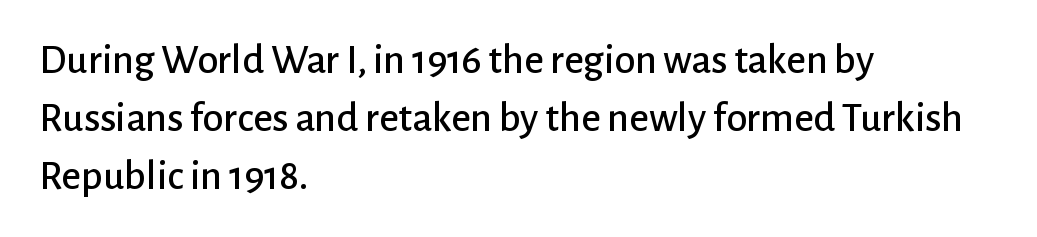
{"serif": "no", "italic": "no", "width": "normal", "stroke_contrast": "low", "x_height": "medium", "monospaced": "no", "underline": "no", "align": "left", "line_spacing": "normal", "line_spacing_ratio": 1.38, "letter_spacing": "normal", "letter_spacing_em": 0.0, "glyph_px": 42}
